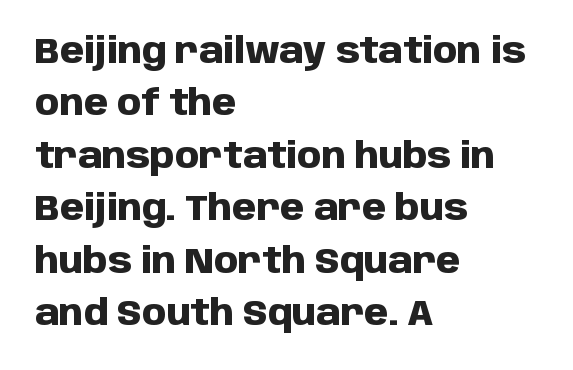
Q: Is the text bold? A: Yes.
Q: Is the text italic (slanted)? A: No, it is upright.
Q: Is the typeface a serif or a sans-serif typeface? A: Sans-serif.
Q: Is the text underlined? A: No.
Q: How is the paragraph aligned? A: Left-aligned.
Q: Is the spacing between letters normal or unusually wide? A: Normal.
Q: Is the spacing between lines tight, normal or loose? A: Normal.
Q: Width (condensed, normal, or wide)? A: Normal.
Q: Stroke contrast? A: Low.
Q: x-height? A: Large.
Q: Monospaced? A: No.
